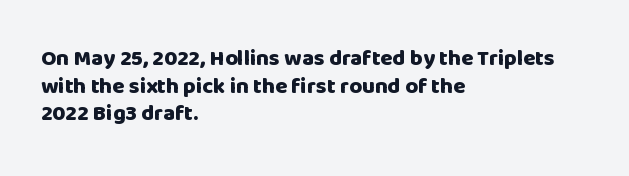
Q: Is the text bold? A: Yes.
Q: Is the text italic (slanted)? A: No, it is upright.
Q: Is the text underlined? A: No.
Q: How is the paragraph aligned? A: Left-aligned.
Q: Is the spacing between letters normal or unusually wide? A: Normal.
Q: Is the spacing between lines tight, normal or loose? A: Normal.
